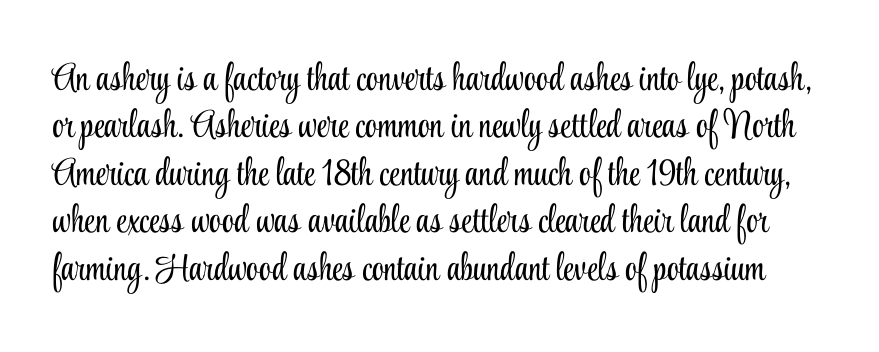
To sum up the face: it has serifs. Each row of text sits above clean, open space. Each stroke keeps to a modest, everyday thickness or less. Note the varied advance widths — an 'i' is clearly narrower than an 'm'. Is the letter spacing exaggerated? No — it looks like the ordinary default.
